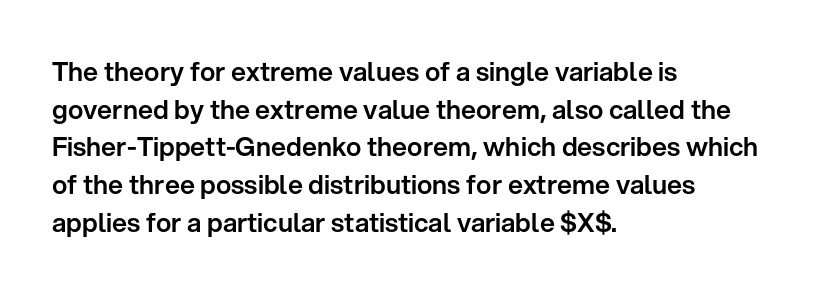
{"italic": "no", "underline": "no", "align": "left", "line_spacing": "normal", "line_spacing_ratio": 1.45, "letter_spacing": "normal", "letter_spacing_em": 0.0, "glyph_px": 26}
